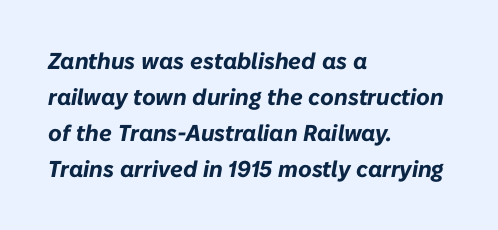
{"italic": "yes", "lean": "right", "slant_degrees": 10, "bold": "yes", "underline": "no", "align": "left", "line_spacing": "normal", "line_spacing_ratio": 1.56, "letter_spacing": "normal", "letter_spacing_em": 0.0, "glyph_px": 23}
